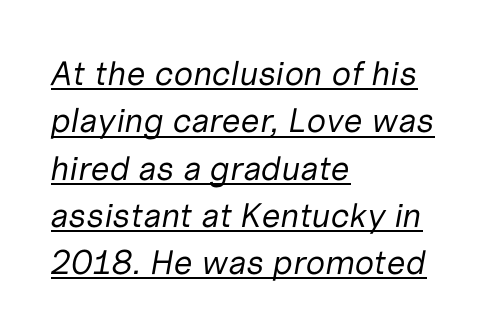
This sample carries an underscore along the baseline area. This sample is left-justified, so line endings fall wherever the words run out. Weight: not bold — regular or lighter. These lines are rendered in a variable-pitch font. Look at the tracking — it's just the regular setting, nothing added.
